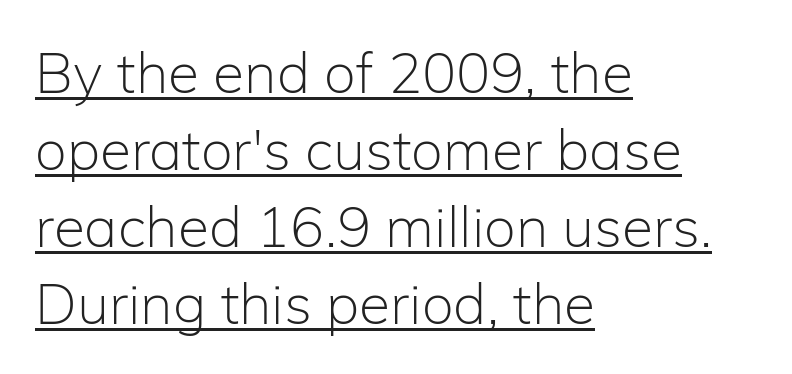
{"serif": "no", "italic": "no", "bold": "no", "weight": "light", "width": "normal", "stroke_contrast": "low", "x_height": "medium", "monospaced": "no", "underline": "yes", "align": "left", "line_spacing": "normal", "line_spacing_ratio": 1.35, "letter_spacing": "normal", "letter_spacing_em": 0.0, "glyph_px": 57}
